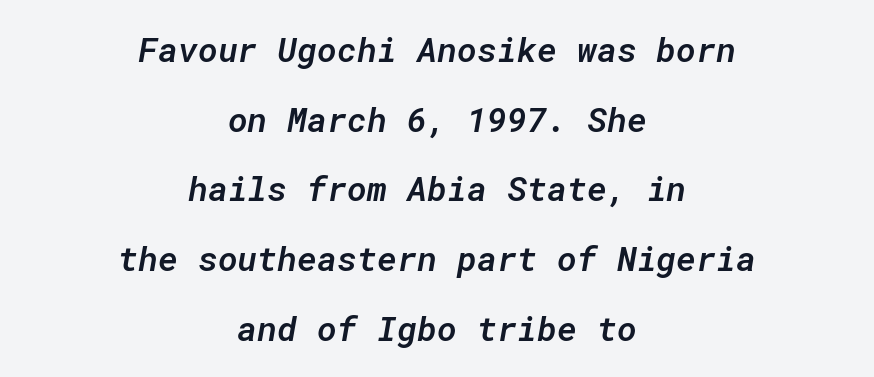
The image shows 34 px semibold type, italic (leaning right), monospaced; set centered, loose line spacing (2.05x), normal letter spacing, not underlined; low stroke contrast and a medium x-height.
